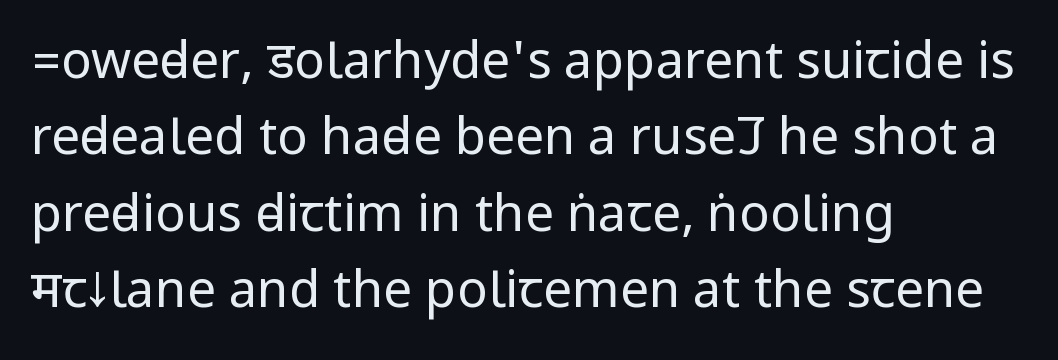
Q: Is the text bold? A: No.
Q: Is the text italic (slanted)? A: No, it is upright.
Q: Is the typeface a serif or a sans-serif typeface? A: Sans-serif.
Q: Is the text underlined? A: No.
Q: How is the paragraph aligned? A: Left-aligned.
Q: Is the spacing between letters normal or unusually wide? A: Normal.
Q: Is the spacing between lines tight, normal or loose? A: Normal.
Q: Width (condensed, normal, or wide)? A: Condensed.
Q: Stroke contrast? A: Low.
